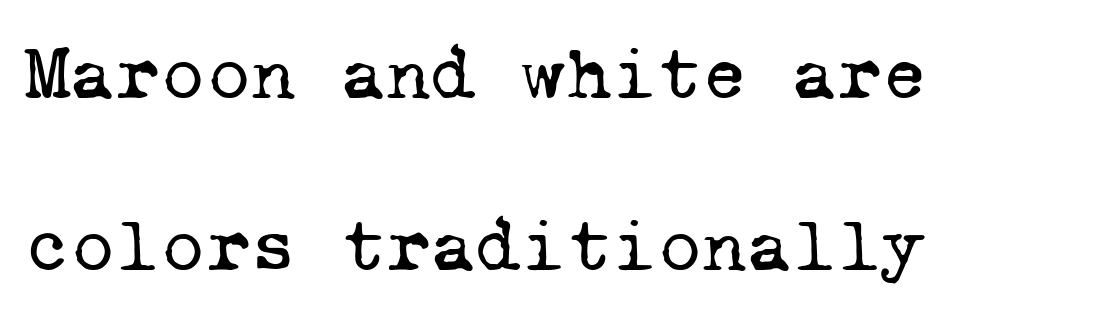
The lines are spread far apart with generous leading. The weight would be labelled regular, book, light, or lighter still. Standard letterfit; no display-style spreading of the glyphs. The face used here is monospaced, like something from a code editor. Underlining? Definitely not there.
